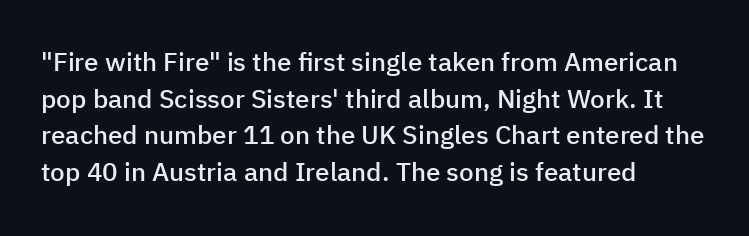
Q: Is the text bold? A: Semi-bold.
Q: Is the text italic (slanted)? A: No, it is upright.
Q: Is the text underlined? A: No.
Q: How is the paragraph aligned? A: Left-aligned.
Q: Is the spacing between letters normal or unusually wide? A: Normal.
Q: Is the spacing between lines tight, normal or loose? A: Normal.
